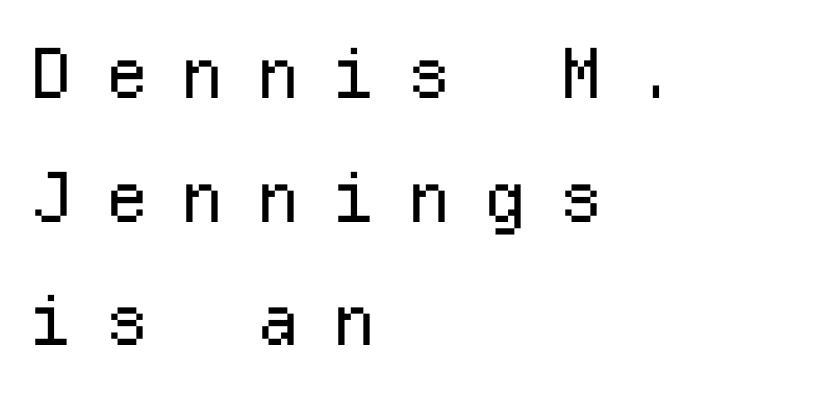
The image shows 69 px regular-weight sans-serif type, upright, monospaced; set left-aligned, line spacing 1.79x, unusually wide letter spacing (+0.46 em), not underlined; low stroke contrast and a medium x-height.
